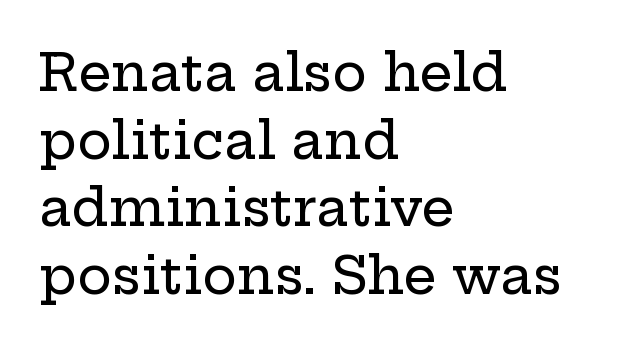
Q: Is the text italic (slanted)? A: No, it is upright.
Q: Is the typeface a serif or a sans-serif typeface? A: Serif.
Q: Is the text underlined? A: No.
Q: How is the paragraph aligned? A: Left-aligned.
Q: Is the spacing between letters normal or unusually wide? A: Normal.
Q: Is the spacing between lines tight, normal or loose? A: Normal.
Q: Width (condensed, normal, or wide)? A: Wide.
Q: Stroke contrast? A: Low.
Q: x-height? A: Medium.
Q: Monospaced? A: No.
